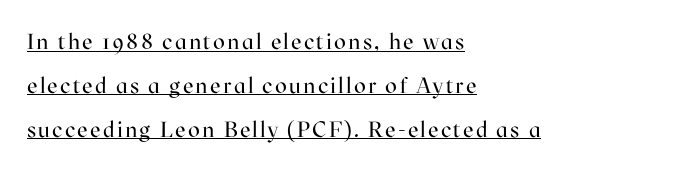
These characters rest on top of a visible drawn line. Weight: in the light-to-regular range. Short and long lines alike share a common starting point at left. You can tell it's not italic because the verticals are truly vertical. One glance says open: line gaps are wider than usual.
